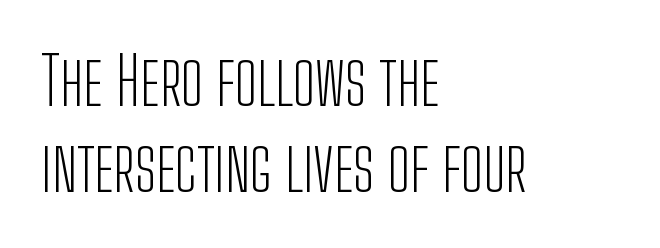
The image shows 66 px light, condensed sans-serif type, upright; set left-aligned, normal line spacing (1.3x), normal letter spacing, not underlined; low stroke contrast and a medium x-height.
